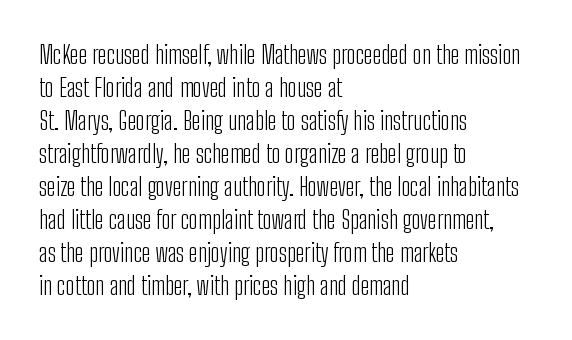
The image shows 25 px text type, upright; set left-aligned, normal line spacing (1.32x), normal letter spacing, not underlined.
